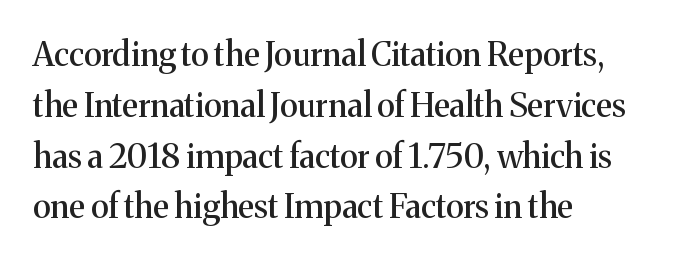
The image shows 33 px serif type, upright; set left-aligned, normal line spacing (1.54x), normal letter spacing, not underlined; medium stroke contrast and a medium x-height.
